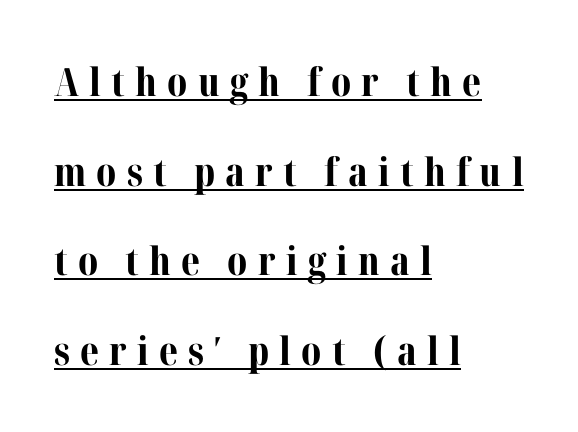
{"serif": "yes", "italic": "no", "bold": "yes", "weight": "bold", "width": "normal", "stroke_contrast": "medium", "x_height": "medium", "monospaced": "no", "underline": "yes", "align": "left", "line_spacing": "loose", "line_spacing_ratio": 2.3, "letter_spacing": "wide", "letter_spacing_em": 0.26, "glyph_px": 39}
